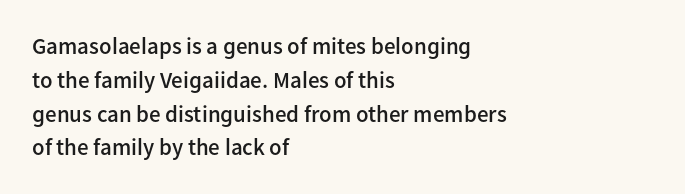
Upright lettering throughout. Reading down the block, your eye returns to a fixed left position each line. Strokes here are thickened, but only to semibold level. Evenly set lines give the paragraph a standard silhouette. Standard letterfit; no display-style spreading of the glyphs. Clear beneath every line of the passage.
